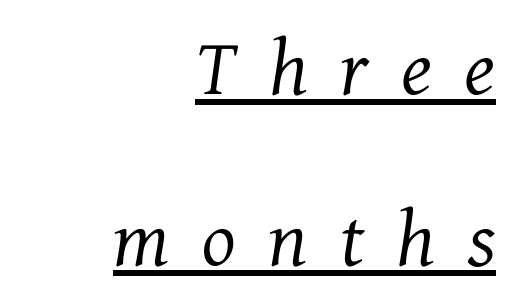
Q: Is the text bold? A: No.
Q: Is the text italic (slanted)? A: Yes, it leans right by about 7 degrees.
Q: Is the typeface a serif or a sans-serif typeface? A: Serif.
Q: Is the text underlined? A: Yes.
Q: How is the paragraph aligned? A: Right-aligned.
Q: Is the spacing between letters normal or unusually wide? A: Unusually wide.
Q: Is the spacing between lines tight, normal or loose? A: Loose.
Q: Width (condensed, normal, or wide)? A: Normal.
Q: Stroke contrast? A: Medium.
Q: x-height? A: Medium.
Q: Monospaced? A: No.
